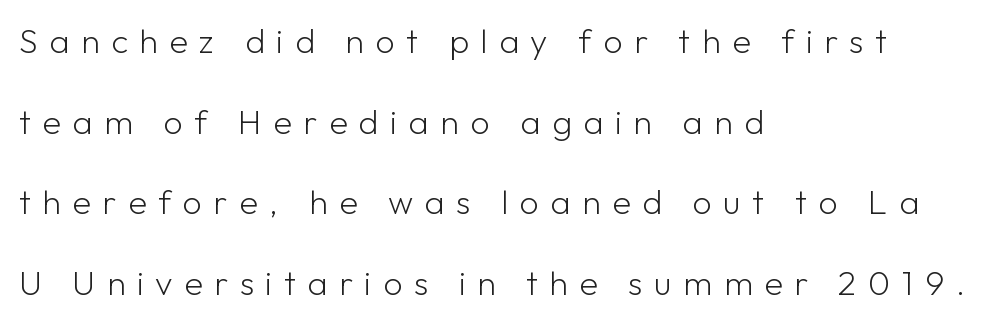
Q: Is the text bold? A: No.
Q: Is the text italic (slanted)? A: No, it is upright.
Q: Is the typeface a serif or a sans-serif typeface? A: Sans-serif.
Q: Is the text underlined? A: No.
Q: How is the paragraph aligned? A: Left-aligned.
Q: Is the spacing between letters normal or unusually wide? A: Unusually wide.
Q: Is the spacing between lines tight, normal or loose? A: Loose.
Q: Width (condensed, normal, or wide)? A: Normal.
Q: Stroke contrast? A: Low.
Q: x-height? A: Medium.
Q: Monospaced? A: No.
